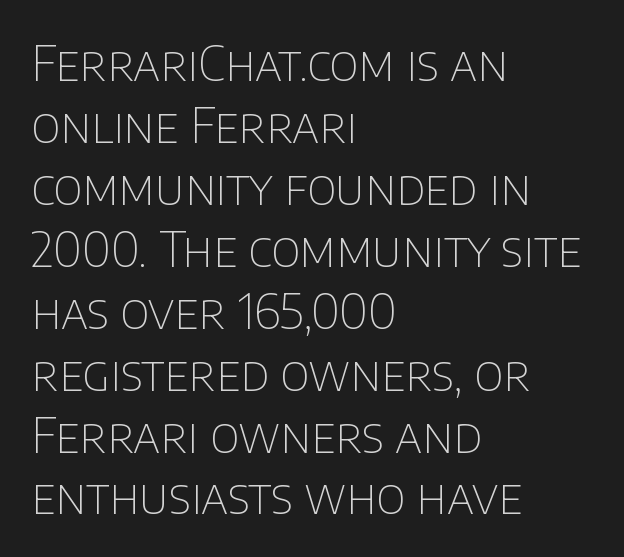
{"serif": "no", "italic": "no", "bold": "no", "weight": "thin", "width": "normal", "stroke_contrast": "low", "x_height": "large", "monospaced": "no", "underline": "no", "align": "left", "line_spacing": "normal", "line_spacing_ratio": 1.29, "letter_spacing": "normal", "letter_spacing_em": 0.0, "glyph_px": 48}
